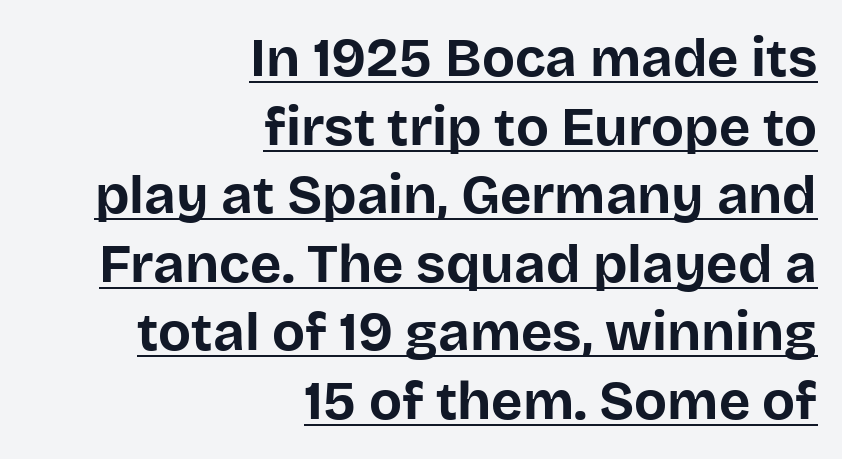
Q: Is the text bold? A: Yes.
Q: Is the text italic (slanted)? A: No, it is upright.
Q: Is the typeface a serif or a sans-serif typeface? A: Sans-serif.
Q: Is the text underlined? A: Yes.
Q: How is the paragraph aligned? A: Right-aligned.
Q: Is the spacing between letters normal or unusually wide? A: Normal.
Q: Is the spacing between lines tight, normal or loose? A: Normal.
Q: Width (condensed, normal, or wide)? A: Normal.
Q: Stroke contrast? A: Low.
Q: x-height? A: Large.
Q: Monospaced? A: No.
